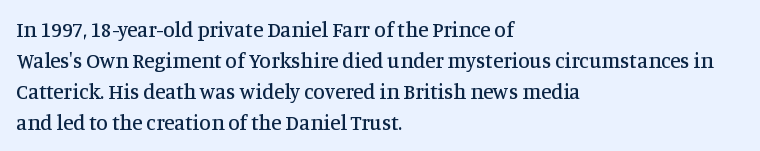
{"italic": "no", "underline": "no", "align": "left", "line_spacing": "normal", "line_spacing_ratio": 1.47, "letter_spacing": "normal", "letter_spacing_em": 0.0, "glyph_px": 21}
